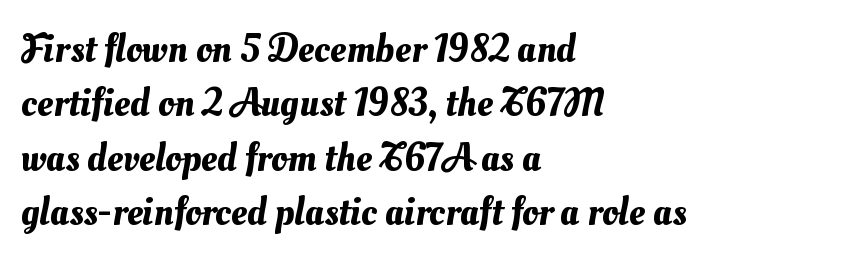
The image shows 40 px text type; set left-aligned, normal line spacing (1.36x), normal letter spacing, not underlined; medium stroke contrast and a small x-height.
